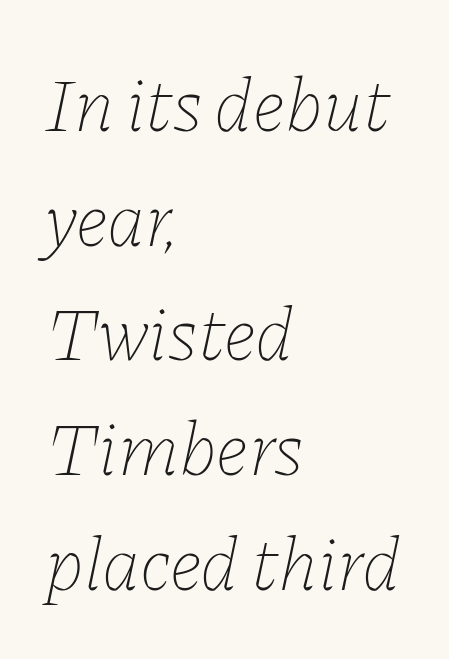
Q: Is the text bold? A: No.
Q: Is the text italic (slanted)? A: Yes, it leans right by about 11 degrees.
Q: Is the text underlined? A: No.
Q: How is the paragraph aligned? A: Left-aligned.
Q: Is the spacing between letters normal or unusually wide? A: Normal.
Q: Is the spacing between lines tight, normal or loose? A: Normal.
Q: Width (condensed, normal, or wide)? A: Normal.
Q: Stroke contrast? A: Low.
Q: x-height? A: Medium.
Q: Monospaced? A: No.
